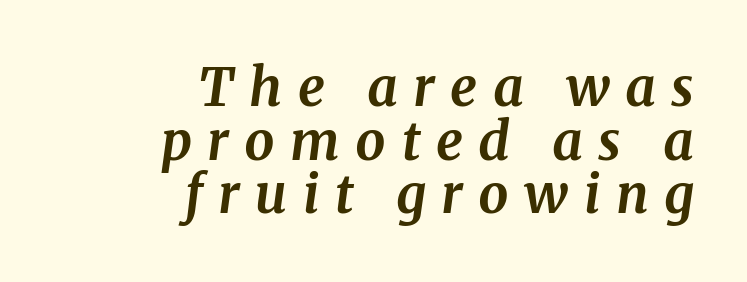
When letters slant like this, we call the style italic. The baseline area is clear. Glyph-to-glyph distance is far greater than everyday printed text. Here the designer chose a conventional face with non-uniform glyph widths.
